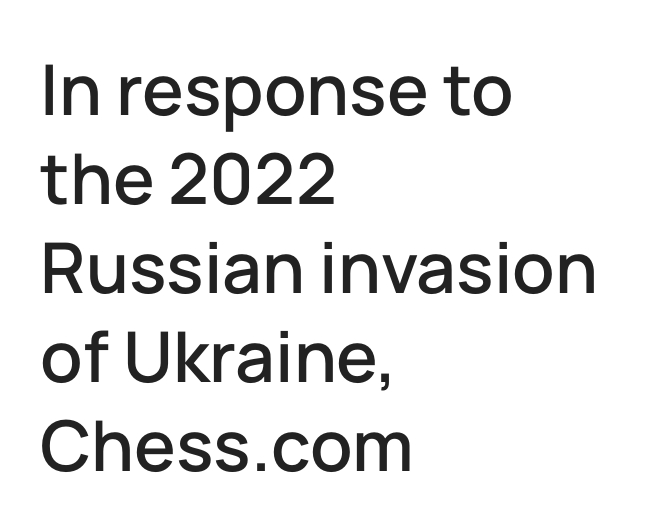
{"serif": "no", "italic": "no", "width": "normal", "stroke_contrast": "low", "x_height": "medium", "monospaced": "no", "underline": "no", "align": "left", "line_spacing": "normal", "line_spacing_ratio": 1.27, "letter_spacing": "normal", "letter_spacing_em": 0.0, "glyph_px": 70}
